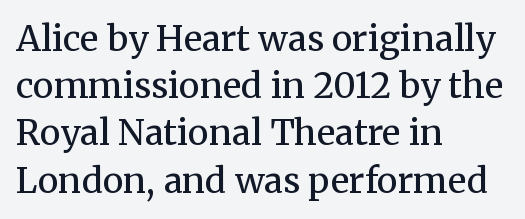
{"serif": "yes", "italic": "no", "bold": "no", "weight": "regular", "width": "normal", "stroke_contrast": "medium", "x_height": "medium", "monospaced": "no", "underline": "no", "align": "left", "line_spacing": "normal", "line_spacing_ratio": 1.35, "letter_spacing": "normal", "letter_spacing_em": 0.0, "glyph_px": 35}
